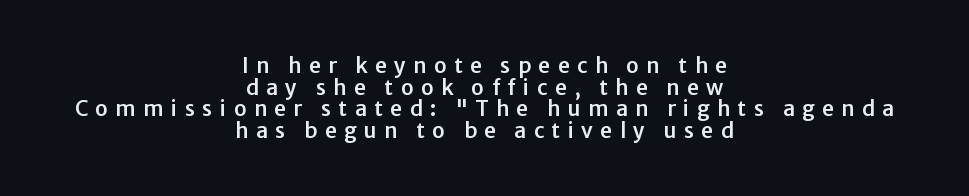
Q: Is the text italic (slanted)? A: No, it is upright.
Q: Is the text underlined? A: No.
Q: How is the paragraph aligned? A: Centered.
Q: Is the spacing between letters normal or unusually wide? A: Unusually wide.
Q: Is the spacing between lines tight, normal or loose? A: Tight.
